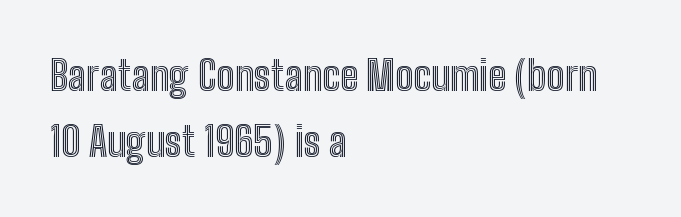
The image shows 41 px condensed type, upright; set left-aligned, normal line spacing (1.62x), normal letter spacing, not underlined; a medium x-height.
